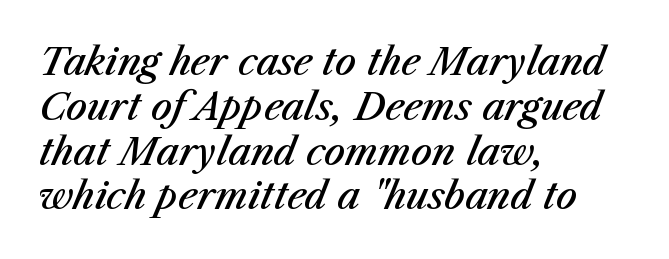
Do the characters align in a grid? No, the font is proportional. Typographic density is moderately raised because the face is semibold. If you drew a ruler down the left edge, every line would touch it. Designer's note — italics engaged.
